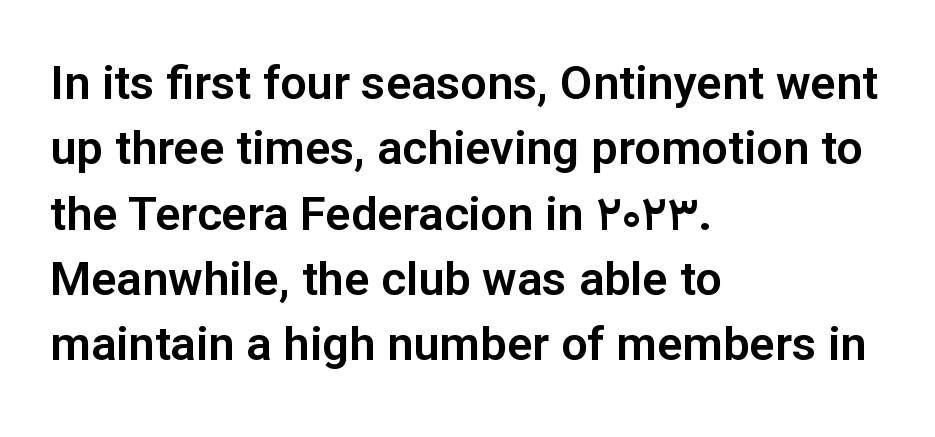
{"serif": "no", "italic": "no", "width": "normal", "stroke_contrast": "low", "x_height": "medium", "monospaced": "no", "underline": "no", "align": "left", "line_spacing": "normal", "line_spacing_ratio": 1.39, "letter_spacing": "normal", "letter_spacing_em": 0.0, "glyph_px": 47}
